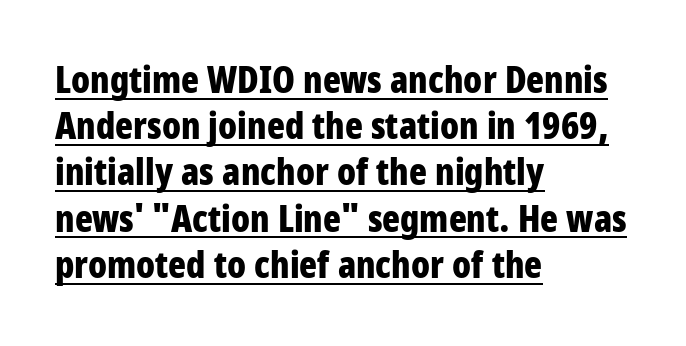
{"serif": "no", "italic": "no", "bold": "yes", "weight": "bold", "width": "condensed", "stroke_contrast": "low", "x_height": "large", "monospaced": "no", "underline": "yes", "align": "left", "line_spacing": "normal", "line_spacing_ratio": 1.25, "letter_spacing": "normal", "letter_spacing_em": 0.0, "glyph_px": 37}
